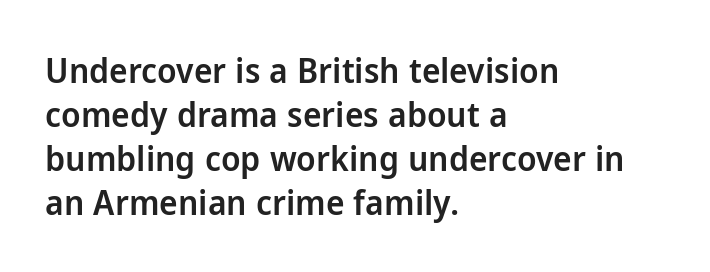
Q: Is the text bold? A: Semi-bold.
Q: Is the text italic (slanted)? A: No, it is upright.
Q: Is the typeface a serif or a sans-serif typeface? A: Sans-serif.
Q: Is the text underlined? A: No.
Q: How is the paragraph aligned? A: Left-aligned.
Q: Is the spacing between letters normal or unusually wide? A: Normal.
Q: Is the spacing between lines tight, normal or loose? A: Normal.
Q: Width (condensed, normal, or wide)? A: Normal.
Q: Stroke contrast? A: Low.
Q: x-height? A: Medium.
Q: Monospaced? A: No.
